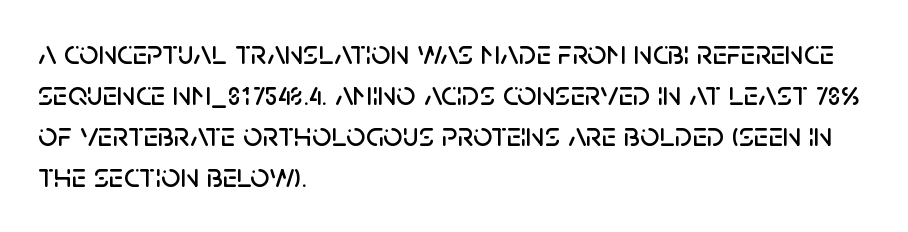
The image shows 34 px sans-serif type, upright; set left-aligned, line spacing 1.21x, normal letter spacing, not underlined; low stroke contrast and a large x-height.
